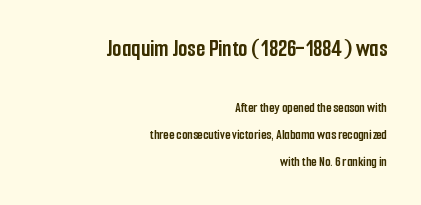
The image shows 24 px bold type, upright; set right-aligned, loose line spacing (1.91x), normal letter spacing, not underlined; the first (top) block is 1.71x larger.
